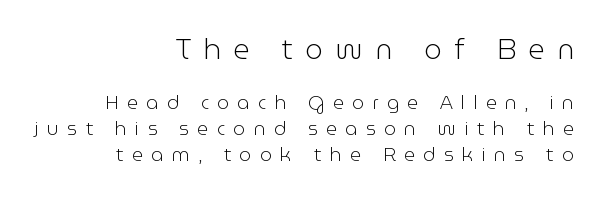
Q: Is the text bold? A: No.
Q: Is the text italic (slanted)? A: No, it is upright.
Q: Is the typeface a serif or a sans-serif typeface? A: Sans-serif.
Q: Is the text underlined? A: No.
Q: How is the paragraph aligned? A: Right-aligned.
Q: Is the spacing between letters normal or unusually wide? A: Unusually wide.
Q: Is the spacing between lines tight, normal or loose? A: Normal.
Q: Which block of text is set in a larger size, the first (top) or the second (bottom)? A: The first (top) one.
Q: Width (condensed, normal, or wide)? A: Normal.
Q: Stroke contrast? A: Low.
Q: x-height? A: Medium.
Q: Monospaced? A: No.
